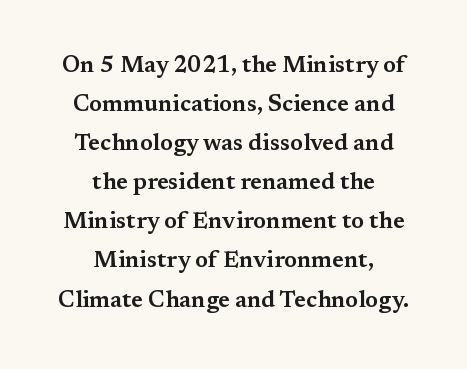
Quick note: not italic, upright. Compared with a flush-left layout, this one balances lines on the center instead. The string is rendered with underlining switched off. Does extra space separate the letters? No, they use regular spacing.
